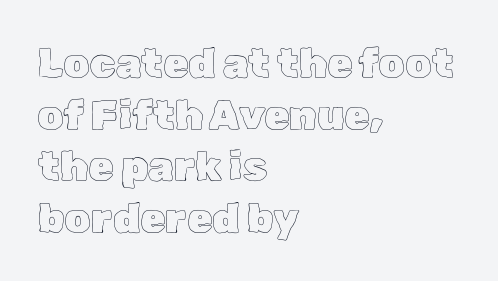
The image shows 41 px text type, upright; set left-aligned, normal line spacing (1.26x), normal letter spacing, not underlined; a medium x-height.
